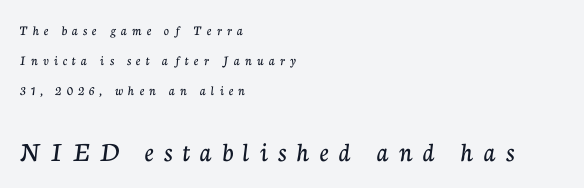
Q: Is the text italic (slanted)? A: Yes.
Q: Is the typeface a serif or a sans-serif typeface? A: Serif.
Q: Is the text underlined? A: No.
Q: How is the paragraph aligned? A: Left-aligned.
Q: Is the spacing between letters normal or unusually wide? A: Unusually wide.
Q: Is the spacing between lines tight, normal or loose? A: Loose.
Q: Which block of text is set in a larger size, the first (top) or the second (bottom)? A: The second (bottom) one.
Q: Width (condensed, normal, or wide)? A: Normal.
Q: Stroke contrast? A: Low.
Q: x-height? A: Medium.
Q: Monospaced? A: No.
